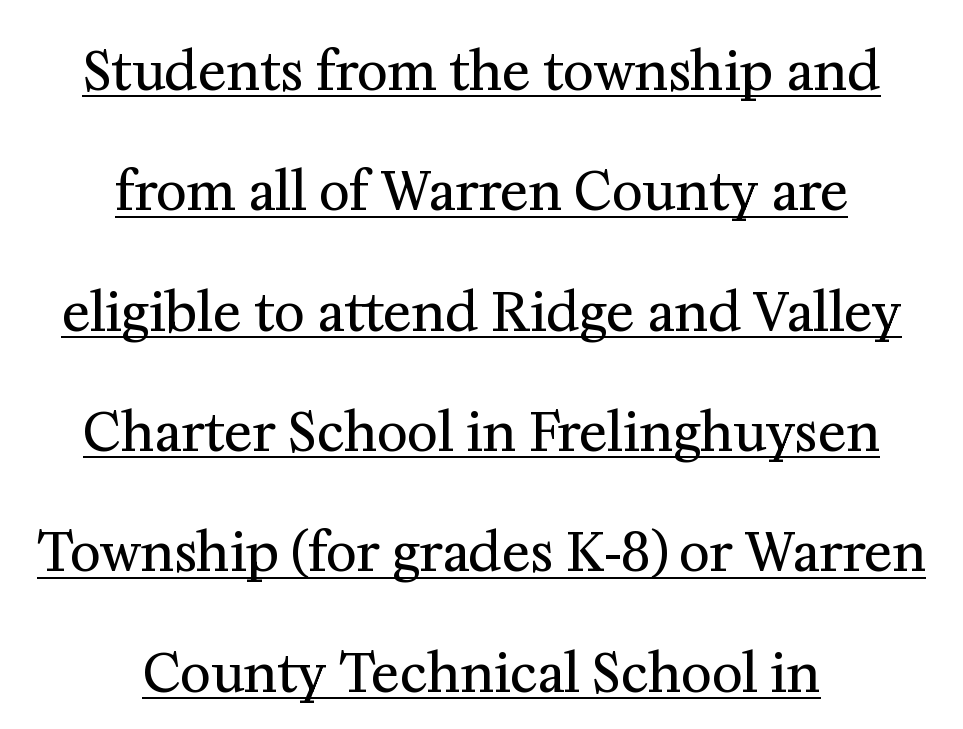
{"serif": "yes", "italic": "no", "bold": "no", "weight": "regular", "width": "normal", "stroke_contrast": "medium", "x_height": "medium", "monospaced": "no", "underline": "yes", "align": "center", "line_spacing": "loose", "line_spacing_ratio": 2.27, "letter_spacing": "normal", "letter_spacing_em": 0.0, "glyph_px": 53}
